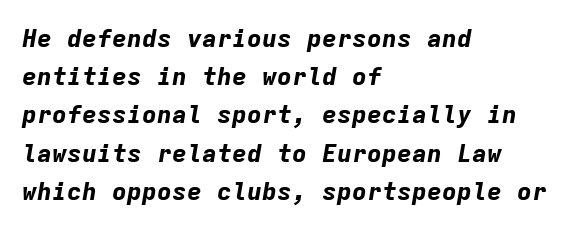
The image shows 25 px bold type, italic (leaning right); set left-aligned, normal line spacing (1.53x), normal letter spacing, not underlined.
